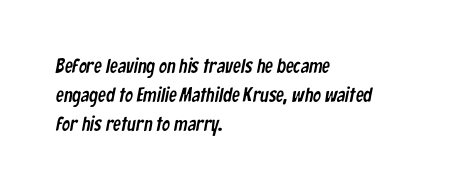
Each new line begins a customary step beneath the previous one. Compared with a centered layout, this one pins lines to the left instead. The face used here is rendered with its standard letterfit. A bare baseline throughout the passage.
